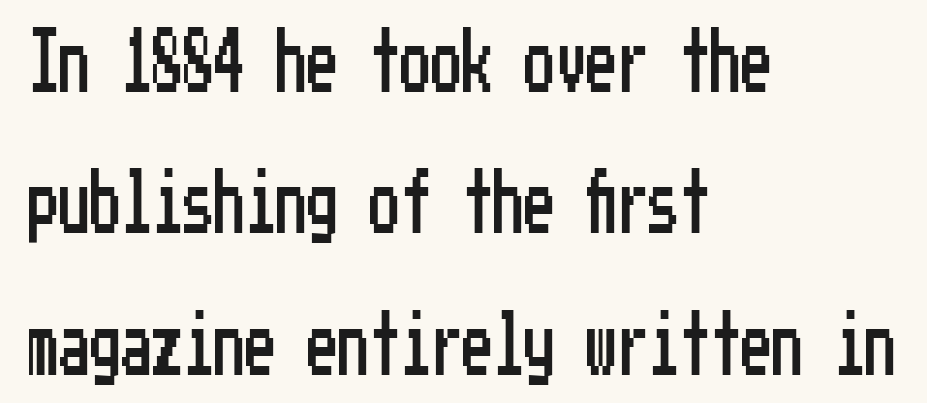
The string is rendered with underlining switched off. A student would call this left alignment; a typographer would say flush left, rag right. In terms of letterform style, serifs are entirely absent. These lines were composed using upright roman letters.
